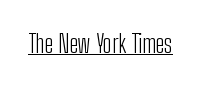
{"italic": "no", "bold": "no", "underline": "yes", "letter_spacing": "normal", "letter_spacing_em": 0.0, "glyph_px": 25}
